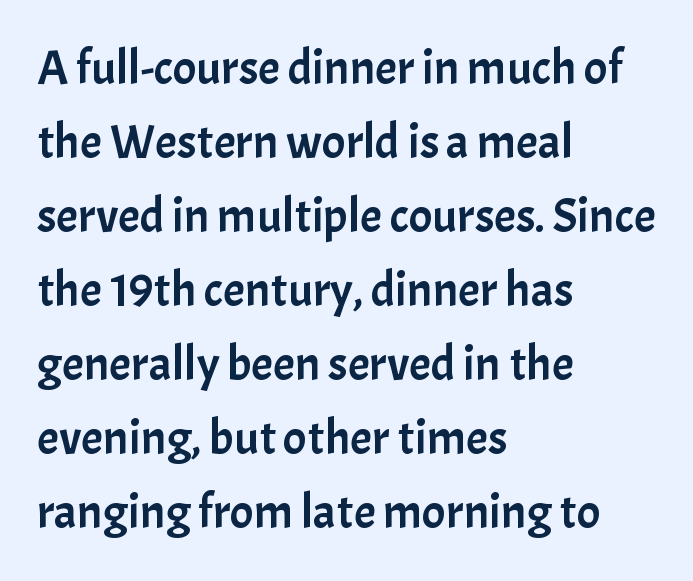
{"serif": "no", "italic": "no", "width": "normal", "stroke_contrast": "low", "x_height": "medium", "monospaced": "no", "underline": "no", "align": "left", "line_spacing": "normal", "line_spacing_ratio": 1.51, "letter_spacing": "normal", "letter_spacing_em": 0.0, "glyph_px": 49}
